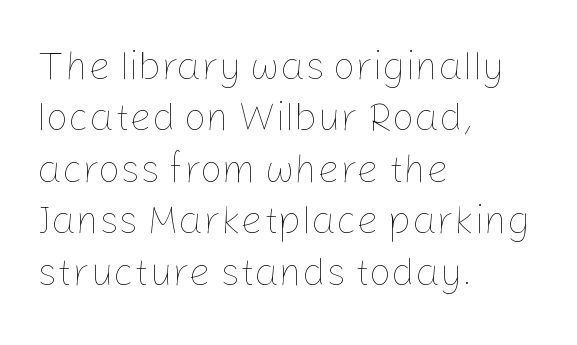
{"italic": "no", "bold": "no", "weight": "thin", "width": "normal", "stroke_contrast": "low", "x_height": "medium", "monospaced": "no", "underline": "no", "align": "left", "line_spacing": "normal", "line_spacing_ratio": 1.32, "letter_spacing": "normal", "letter_spacing_em": 0.0, "glyph_px": 39}
